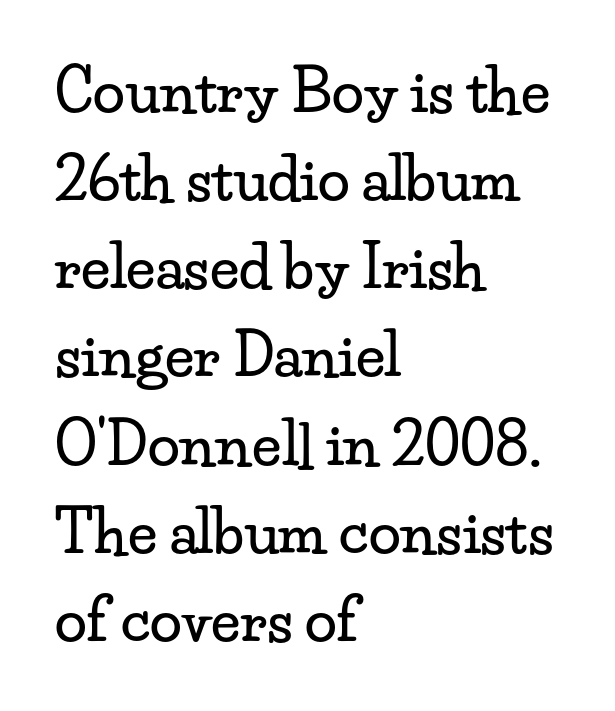
This is serif lettering, the kind often seen in printed books. Does the leading feel generous? No, just average. A typesetter would mark this as roman, not italic. All the whitespace from short lines collects on the right.
